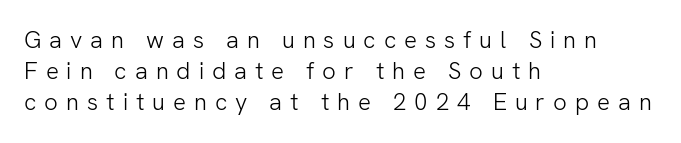
The lettering holds an erect, upright posture throughout. Display-style spreading of the glyphs; the letterfit is very open. Summary of vertical rhythm: regular, with standard interline spacing. The rendering anchors every line to the left-hand side. The specimen omits any rule beneath the text block's lines. Weight: in the light-to-regular range.
